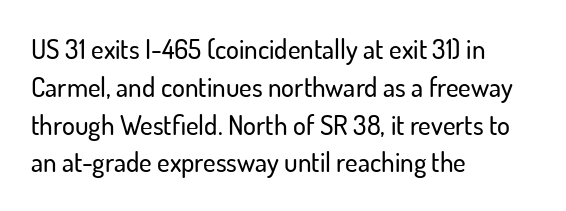
Q: Is the text italic (slanted)? A: No, it is upright.
Q: Is the text underlined? A: No.
Q: How is the paragraph aligned? A: Left-aligned.
Q: Is the spacing between letters normal or unusually wide? A: Normal.
Q: Is the spacing between lines tight, normal or loose? A: Normal.
